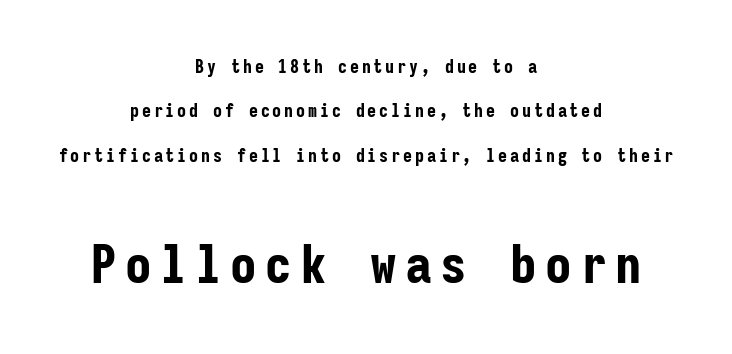
The image shows 53 px bold, condensed sans-serif type, upright, monospaced; set centered, loose line spacing (2.47x), not underlined; the second (bottom) block is 2.94x larger; low stroke contrast and a medium x-height.
